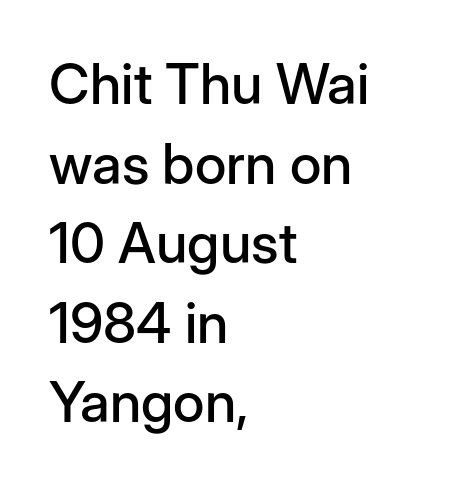
The image shows 56 px sans-serif type, upright; set left-aligned, normal line spacing (1.42x), normal letter spacing, not underlined; low stroke contrast and a medium x-height.
